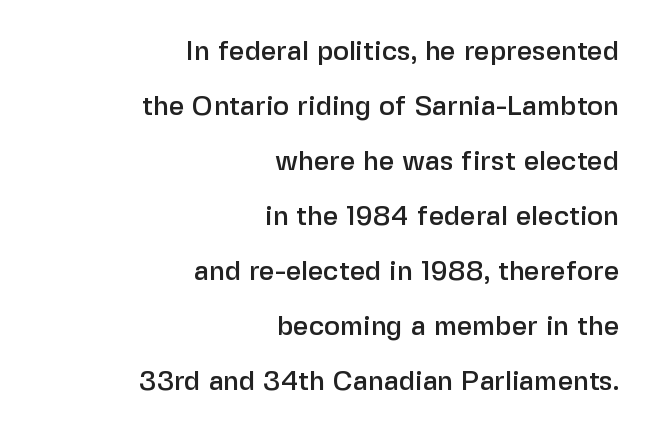
The image shows 27 px text type, upright; set right-aligned, loose line spacing (2.04x), normal letter spacing, not underlined.
